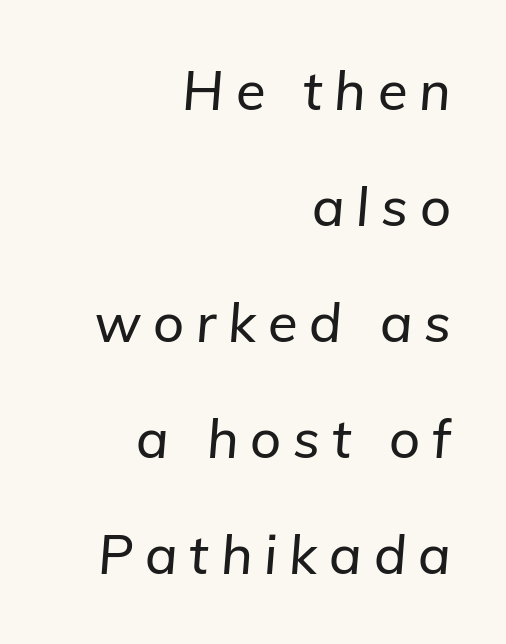
The image shows 54 px text type, italic (leaning right); set right-aligned, loose line spacing (2.15x), unusually wide letter spacing (+0.22 em), not underlined; low stroke contrast and a medium x-height.
